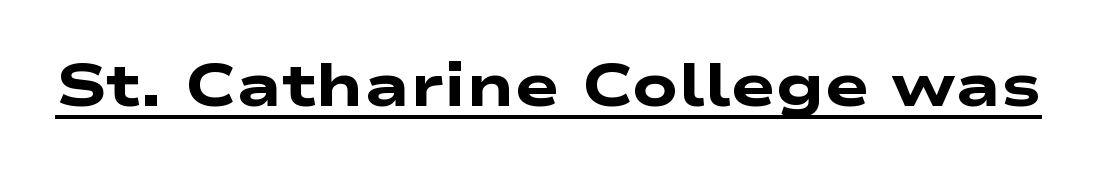
{"serif": "no", "bold": "yes", "weight": "heavy", "width": "wide", "stroke_contrast": "low", "x_height": "medium", "monospaced": "no", "underline": "yes", "letter_spacing": "normal", "letter_spacing_em": 0.0, "glyph_px": 60}
